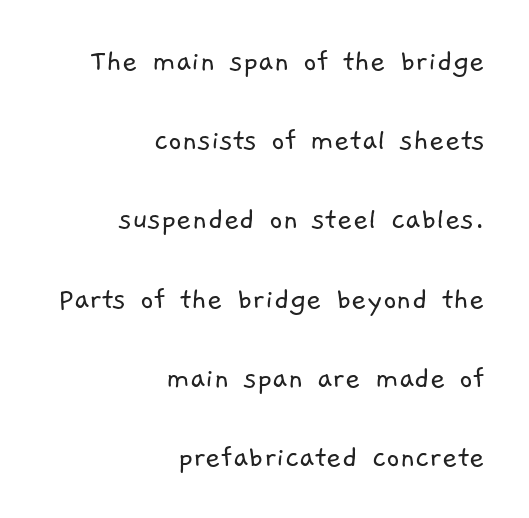
The cut favours lightness, reaching ordinary text weight at its darkest. The line texture is even and compact thanks to regular tracking. Character widths vary here, with narrow letters taking less room than wide ones. A typesetter would call this leading open, well beyond the default.
